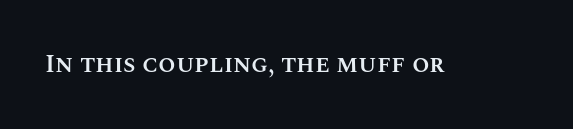
{"italic": "no", "bold": "semi", "underline": "no", "letter_spacing": "normal", "letter_spacing_em": 0.0, "glyph_px": 25}
